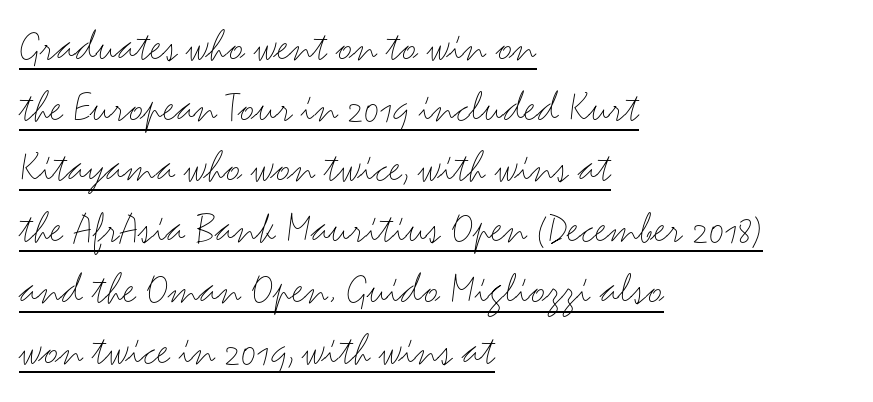
Caption: standard tracking, unaltered. Honestly, the underline is the first thing you notice here. Short and long lines alike share a common starting point at left. The letters carry no serifs — their stems end cleanly without finishing strokes. Stems here are at most as thick as an everyday book face. Character widths vary here, with narrow letters taking less room than wide ones.
